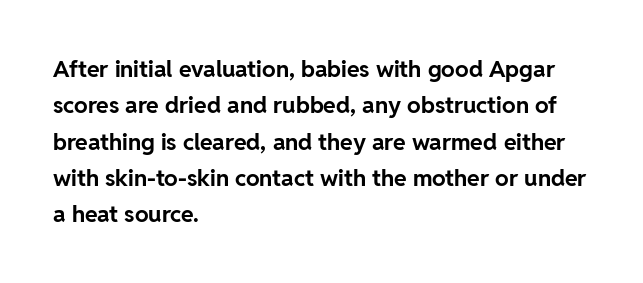
The text block is weighted toward the left margin, trailing off unevenly rightward. These lines carry a lot of weight — the face is fully bold. The letters stand upright; this is a roman face. Each row of text sits above clean, open space. This rendering leaves character spacing at its baseline value.
